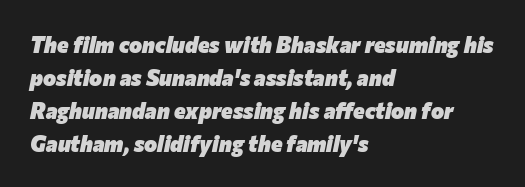
The image shows 22 px bold type, italic (leaning right); set left-aligned, normal line spacing (1.5x), normal letter spacing, not underlined.
